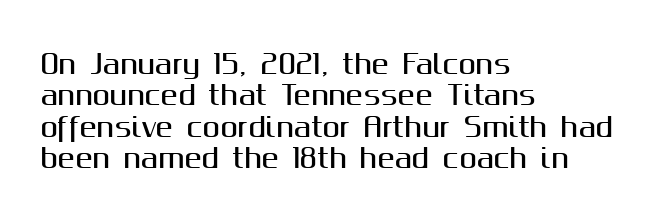
Q: Is the text italic (slanted)? A: No, it is upright.
Q: Is the text underlined? A: No.
Q: How is the paragraph aligned? A: Left-aligned.
Q: Is the spacing between letters normal or unusually wide? A: Normal.
